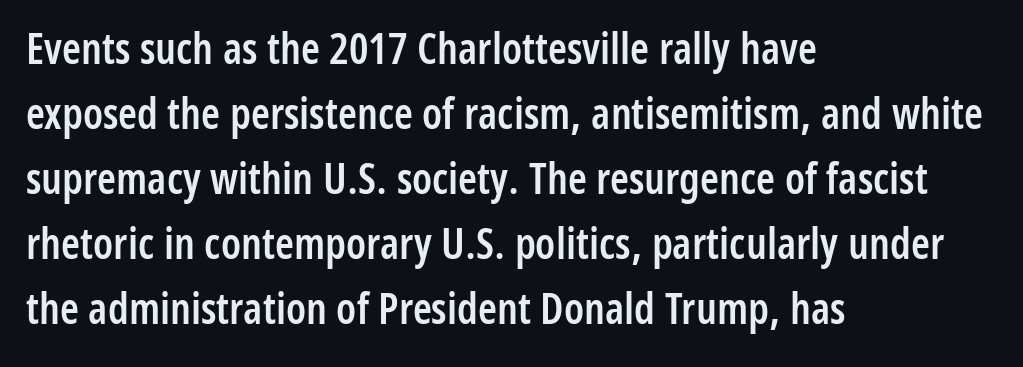
The compositor pushed each line to the left boundary. The rendering shows plain stroke endings on the letterforms — a sans-serif design. The rendering uses a moderate line-height, typical for paragraphs. The space beneath each line is pristine and unruled.
